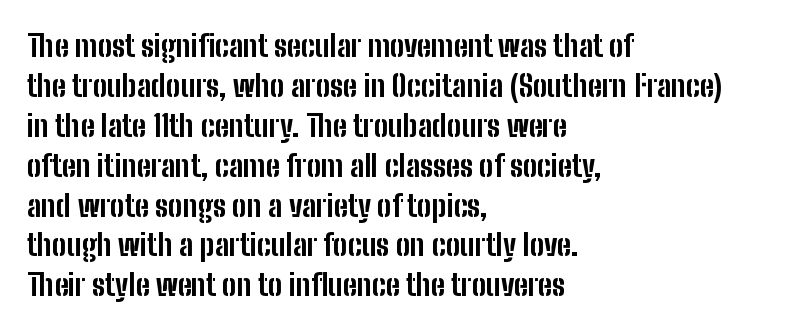
{"serif": "no", "italic": "no", "bold": "yes", "weight": "bold", "width": "condensed", "stroke_contrast": "low", "x_height": "medium", "monospaced": "no", "underline": "no", "align": "left", "line_spacing": "normal", "line_spacing_ratio": 1.33, "letter_spacing": "normal", "letter_spacing_em": 0.0, "glyph_px": 30}
